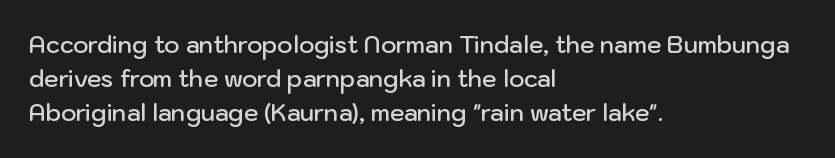
The image shows 23 px text type, upright; set left-aligned, normal line spacing (1.48x), normal letter spacing, not underlined.
